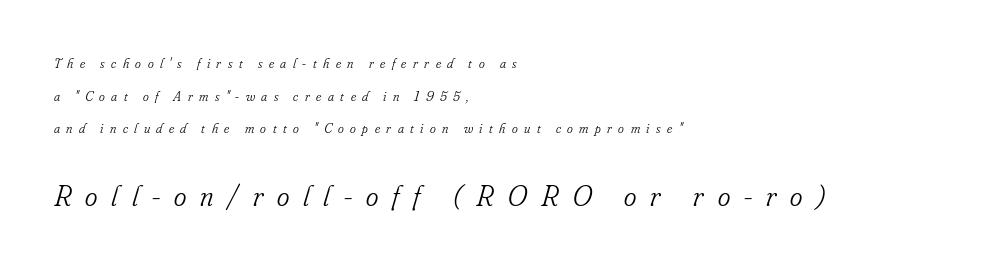
{"serif": "yes", "italic": "yes", "lean": "right", "slant_degrees": 16, "bold": "no", "weight": "light", "width": "condensed", "stroke_contrast": "low", "x_height": "small", "monospaced": "no", "underline": "no", "align": "left", "line_spacing": "loose", "line_spacing_ratio": 2.33, "letter_spacing": "wide", "letter_spacing_em": 0.46, "larger_block": "second", "size_ratio": 2.14, "glyph_px": 30}
